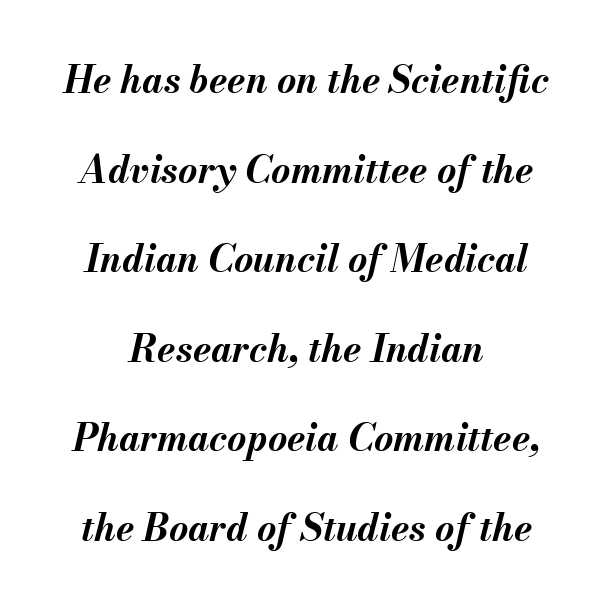
{"italic": "yes", "lean": "right", "slant_degrees": 13, "bold": "yes", "weight": "bold", "width": "normal", "stroke_contrast": "medium", "x_height": "small", "monospaced": "no", "underline": "no", "align": "center", "line_spacing": "loose", "line_spacing_ratio": 2.42, "letter_spacing": "normal", "letter_spacing_em": 0.0, "glyph_px": 37}
